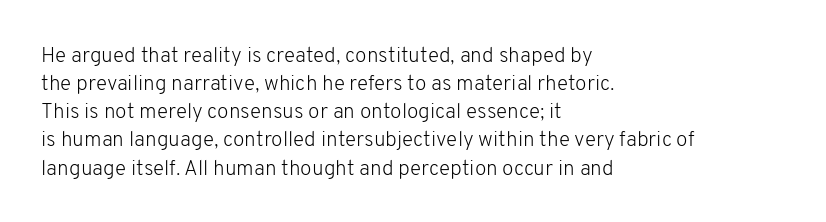
{"italic": "no", "bold": "no", "underline": "no", "align": "left", "line_spacing": "normal", "line_spacing_ratio": 1.34, "letter_spacing": "normal", "letter_spacing_em": 0.0, "glyph_px": 21}
